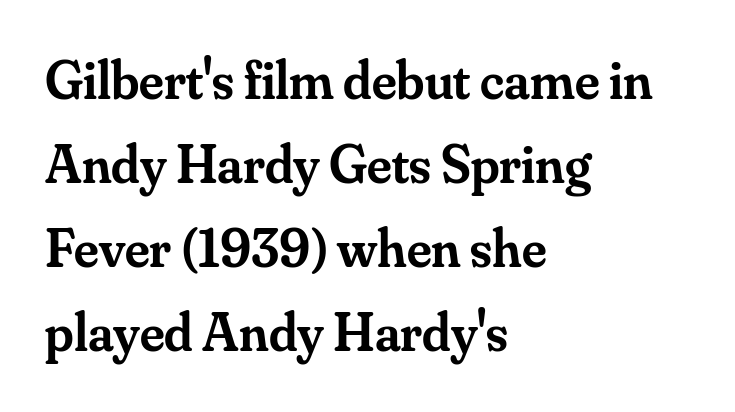
{"serif": "yes", "italic": "no", "bold": "semi", "weight": "semibold", "width": "normal", "stroke_contrast": "medium", "x_height": "small", "monospaced": "no", "underline": "no", "align": "left", "line_spacing": "normal", "line_spacing_ratio": 1.53, "letter_spacing": "normal", "letter_spacing_em": 0.0, "glyph_px": 55}
